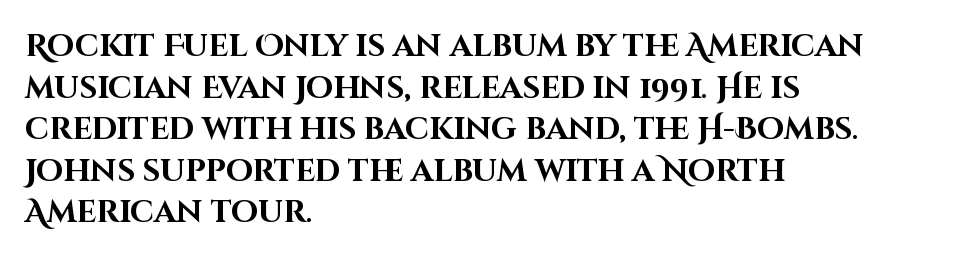
{"serif": "no", "italic": "no", "bold": "yes", "weight": "bold", "width": "normal", "stroke_contrast": "high", "x_height": "large", "monospaced": "no", "underline": "no", "align": "left", "line_spacing": "normal", "line_spacing_ratio": 1.34, "letter_spacing": "normal", "letter_spacing_em": 0.0, "glyph_px": 31}
